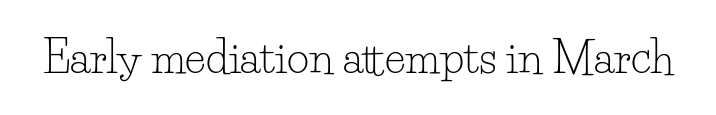
{"serif": "yes", "italic": "no", "bold": "no", "weight": "light", "width": "normal", "stroke_contrast": "low", "x_height": "small", "monospaced": "no", "underline": "no", "letter_spacing": "normal", "letter_spacing_em": 0.0, "glyph_px": 43}
